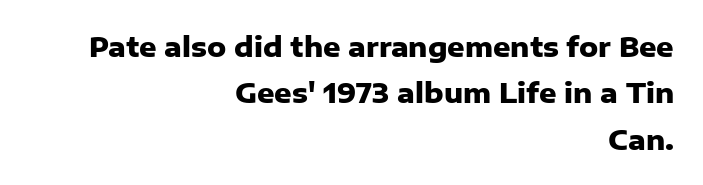
{"italic": "no", "bold": "yes", "underline": "no", "align": "right", "line_spacing_ratio": 1.72, "letter_spacing": "normal", "letter_spacing_em": 0.0, "glyph_px": 27}
